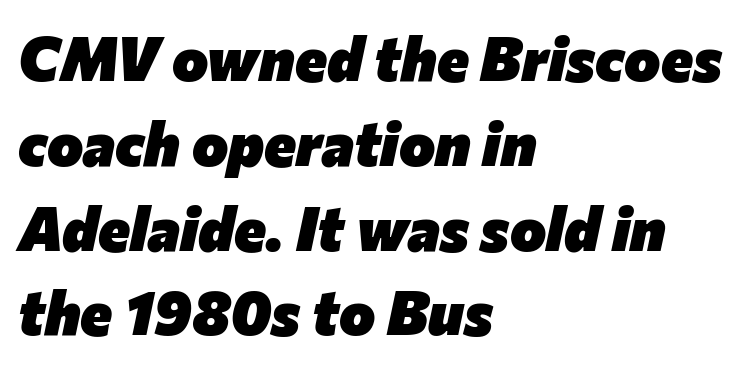
Q: Is the text bold? A: Yes.
Q: Is the text italic (slanted)? A: Yes, it leans right by about 12 degrees.
Q: Is the text underlined? A: No.
Q: How is the paragraph aligned? A: Left-aligned.
Q: Is the spacing between letters normal or unusually wide? A: Normal.
Q: Is the spacing between lines tight, normal or loose? A: Normal.
Q: Width (condensed, normal, or wide)? A: Normal.
Q: Stroke contrast? A: Low.
Q: x-height? A: Medium.
Q: Monospaced? A: No.
